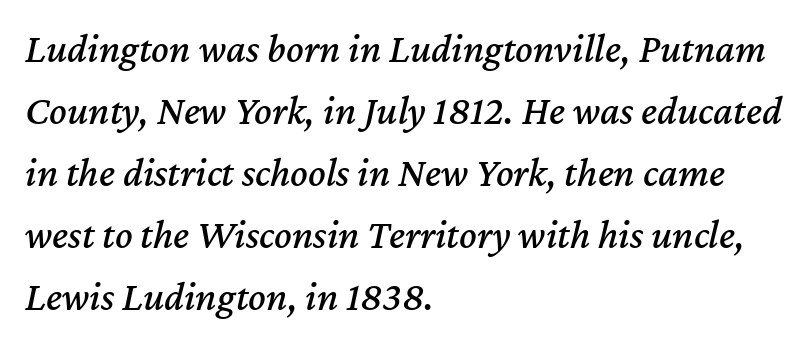
Q: Is the text italic (slanted)? A: Yes, it leans right by about 12 degrees.
Q: Is the text underlined? A: No.
Q: How is the paragraph aligned? A: Left-aligned.
Q: Is the spacing between letters normal or unusually wide? A: Normal.
Q: Is the spacing between lines tight, normal or loose? A: Normal.
Q: Width (condensed, normal, or wide)? A: Normal.
Q: Stroke contrast? A: Medium.
Q: x-height? A: Medium.
Q: Monospaced? A: No.
